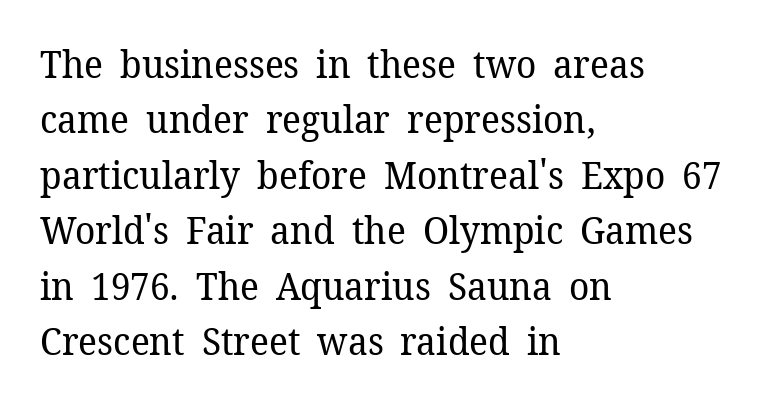
The image shows 38 px regular-weight serif type, upright; set left-aligned, normal line spacing (1.46x), normal letter spacing, not underlined; low stroke contrast and a medium x-height.
